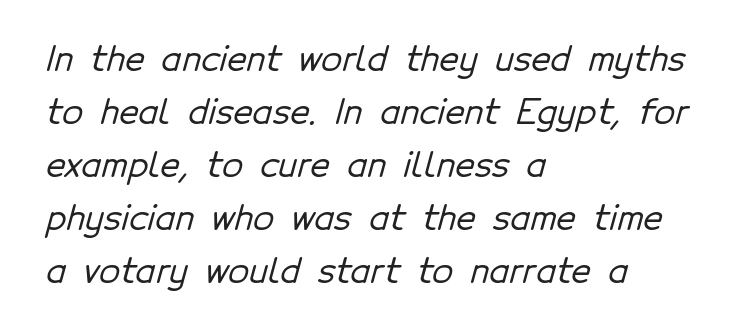
This sample uses plain, unmodified letter spacing. These lines are rendered in a variable-pitch font. This sample is left-justified, so line endings fall wherever the words run out. Lines of text with bare space underneath.
